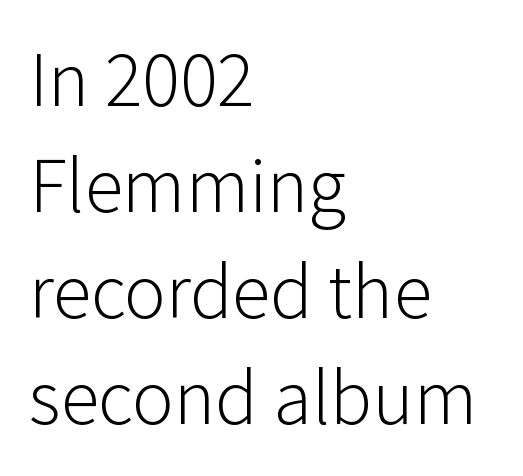
Q: Is the text bold? A: No.
Q: Is the text italic (slanted)? A: No, it is upright.
Q: Is the typeface a serif or a sans-serif typeface? A: Sans-serif.
Q: Is the text underlined? A: No.
Q: How is the paragraph aligned? A: Left-aligned.
Q: Is the spacing between letters normal or unusually wide? A: Normal.
Q: Is the spacing between lines tight, normal or loose? A: Normal.
Q: Width (condensed, normal, or wide)? A: Normal.
Q: Stroke contrast? A: Low.
Q: x-height? A: Medium.
Q: Monospaced? A: No.
